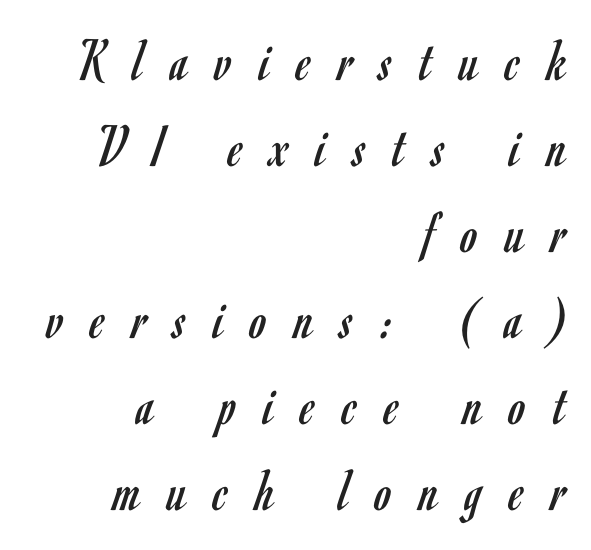
{"serif": "no", "bold": "no", "weight": "regular", "width": "condensed", "stroke_contrast": "low", "x_height": "small", "monospaced": "no", "underline": "no", "align": "right", "line_spacing": "normal", "line_spacing_ratio": 1.41, "letter_spacing": "wide", "letter_spacing_em": 0.45, "glyph_px": 61}
